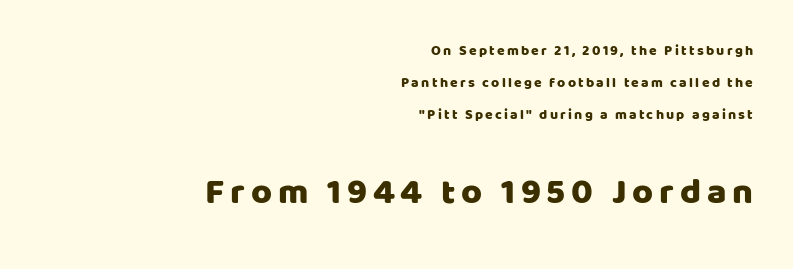
{"serif": "no", "italic": "no", "width": "normal", "stroke_contrast": "low", "x_height": "large", "monospaced": "no", "underline": "no", "align": "right", "line_spacing": "loose", "line_spacing_ratio": 2.3, "larger_block": "second", "size_ratio": 2.57, "glyph_px": 36}
